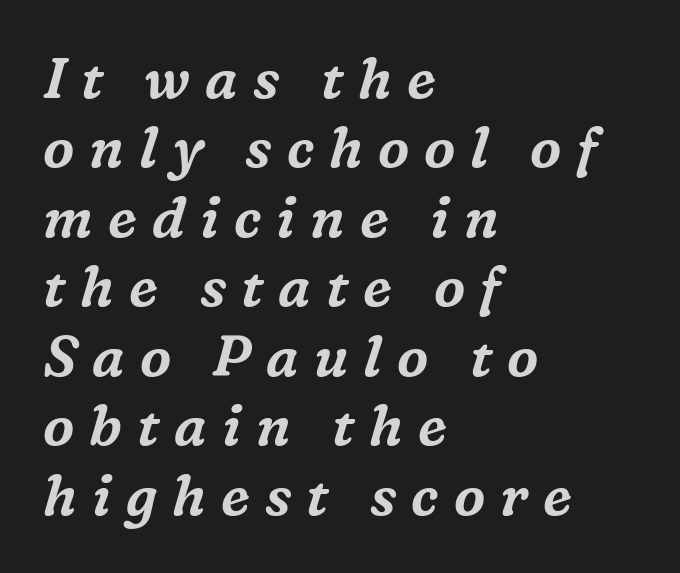
Where is the straight margin? On the left. The face used here is seriffed, in the tradition of book romans. The passage shown leans; its letterforms are oblique. Someone cranked the tracking dial way up on this one.
